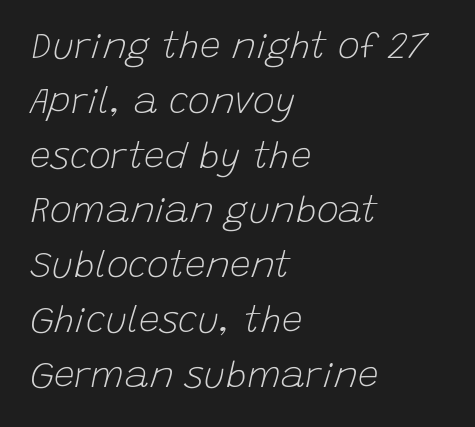
{"italic": "yes", "lean": "right", "slant_degrees": 15, "bold": "no", "weight": "light", "width": "normal", "stroke_contrast": "low", "x_height": "large", "monospaced": "no", "underline": "no", "align": "left", "line_spacing": "normal", "line_spacing_ratio": 1.48, "letter_spacing": "normal", "letter_spacing_em": 0.0, "glyph_px": 37}
